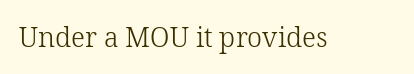
Has an underline been added? It has not. The type is set solid horizontally, with unmodified tracking. The characters are drawn with everyday or finer stroke widths. Every character sits straight up, as roman type does.
